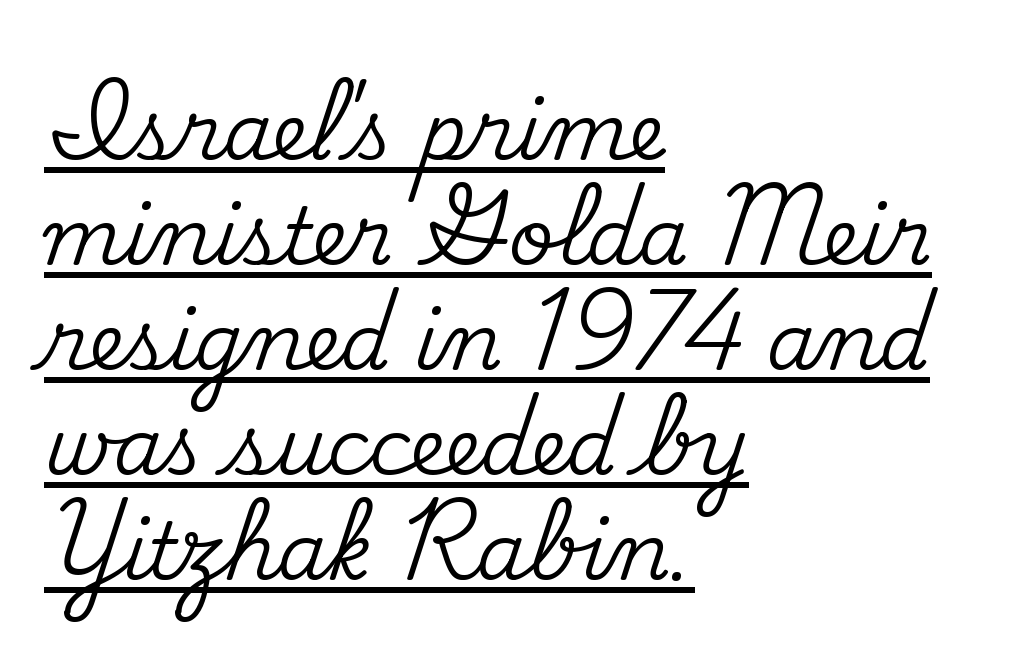
The image shows 79 px text type; set left-aligned, normal line spacing (1.33x), normal letter spacing, underlined; medium stroke contrast and a small x-height.
